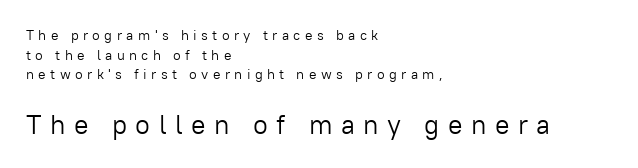
{"italic": "no", "bold": "no", "underline": "no", "align": "left", "line_spacing": "normal", "line_spacing_ratio": 1.41, "letter_spacing": "wide", "letter_spacing_em": 0.31, "larger_block": "second", "size_ratio": 1.93, "glyph_px": 27}
